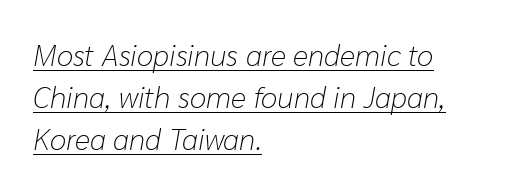
The image shows 30 px light type, italic (leaning right); set left-aligned, normal line spacing (1.4x), normal letter spacing, underlined; low stroke contrast and a medium x-height.
